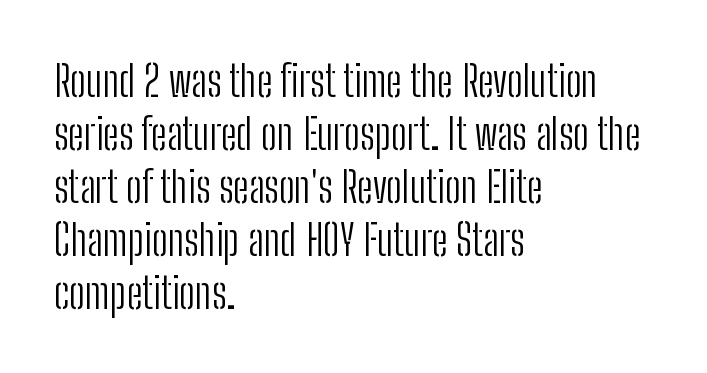
The image shows 43 px light, condensed sans-serif type, upright; set left-aligned, line spacing 1.23x, normal letter spacing, not underlined; low stroke contrast and a medium x-height.
